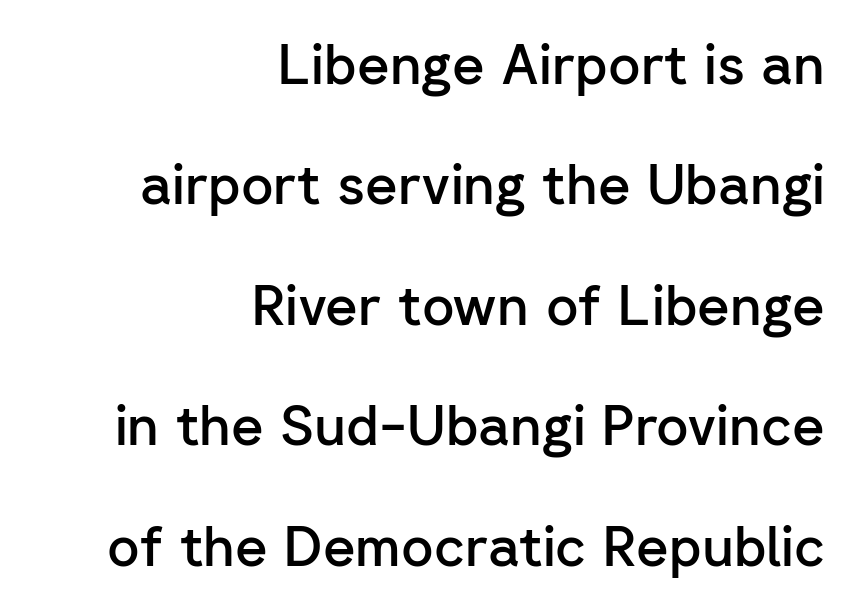
{"serif": "no", "italic": "no", "bold": "semi", "weight": "semibold", "width": "normal", "stroke_contrast": "low", "x_height": "medium", "monospaced": "no", "underline": "no", "align": "right", "line_spacing": "loose", "line_spacing_ratio": 2.15, "letter_spacing": "normal", "letter_spacing_em": 0.0, "glyph_px": 56}
